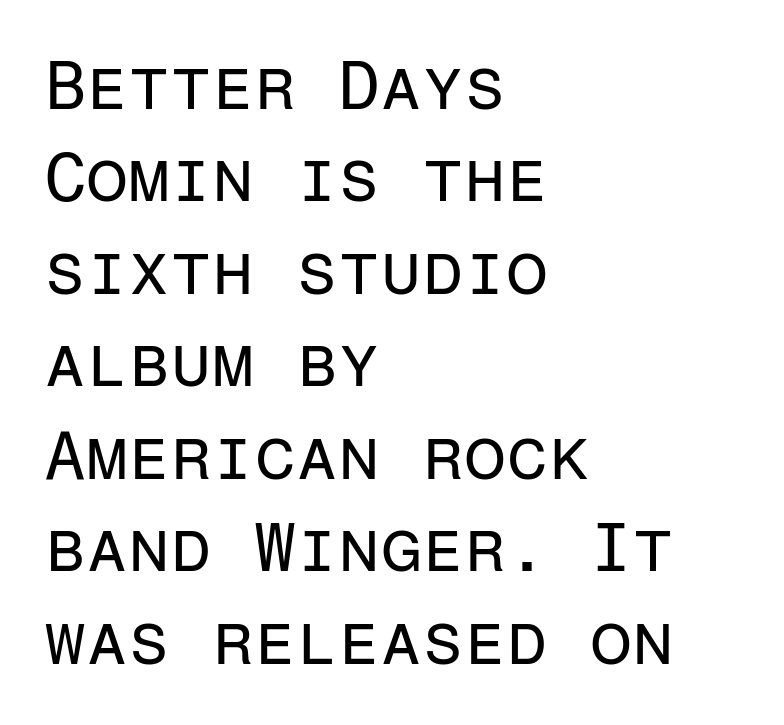
The baseline area is clear. A typesetter would call this zero additional tracking. Monospaced: the letters line up in strict vertical columns. Casual observation: everything's shoved over to the left. The space between consecutive lines is moderate.
